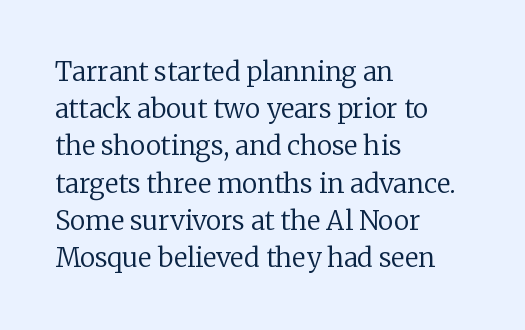
The rendering anchors every line to the left-hand side. A clean baseline with only descenders dipping below it. No chunkiness to these letters — they're not bold. Leading matches the norm, producing a regular column. Ascenders rise straight up at ninety degrees. Nobody touched the tracking dial on this one.
